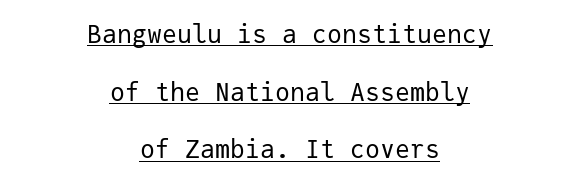
The image shows 25 px text type, upright; set centered, loose line spacing (2.31x), normal letter spacing, underlined.
